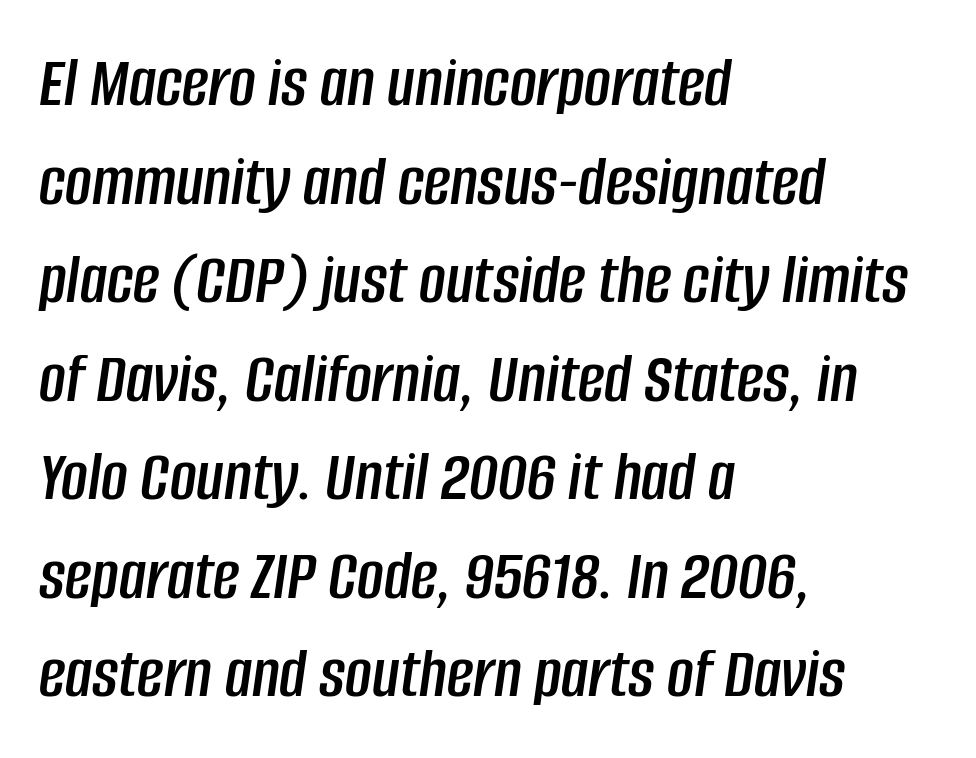
The image shows 73 px condensed type, italic (leaning right); set left-aligned, normal line spacing (1.35x), normal letter spacing, not underlined; low stroke contrast and a large x-height.
